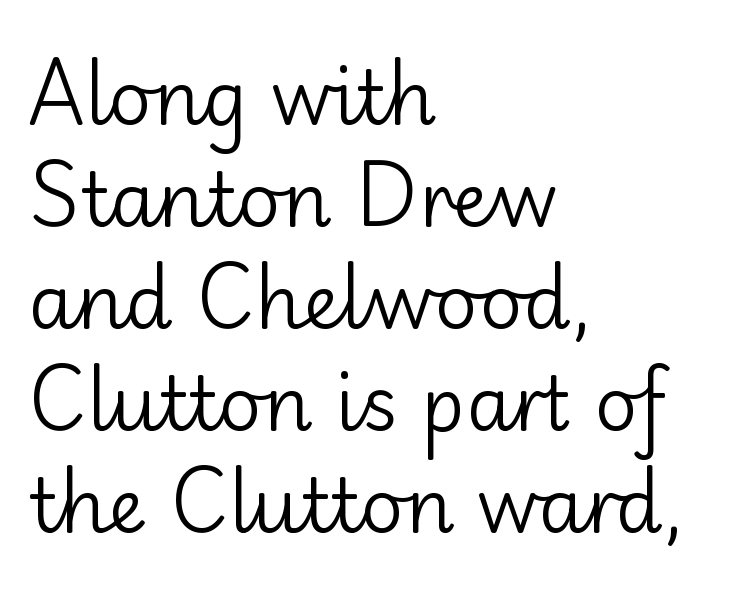
Q: Is the text bold? A: No.
Q: Is the text italic (slanted)? A: No, it is upright.
Q: Is the typeface a serif or a sans-serif typeface? A: Sans-serif.
Q: Is the text underlined? A: No.
Q: How is the paragraph aligned? A: Left-aligned.
Q: Is the spacing between letters normal or unusually wide? A: Normal.
Q: Is the spacing between lines tight, normal or loose? A: Normal.
Q: Width (condensed, normal, or wide)? A: Normal.
Q: Stroke contrast? A: Low.
Q: x-height? A: Small.
Q: Monospaced? A: No.
